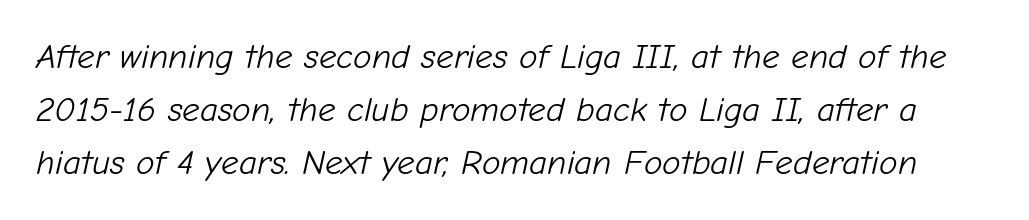
Q: Is the text bold? A: No.
Q: Is the text italic (slanted)? A: Yes, it leans right by about 12 degrees.
Q: Is the text underlined? A: No.
Q: Is the spacing between letters normal or unusually wide? A: Normal.
Q: Is the spacing between lines tight, normal or loose? A: Normal.
Q: Width (condensed, normal, or wide)? A: Normal.
Q: Stroke contrast? A: Low.
Q: x-height? A: Medium.
Q: Monospaced? A: No.
